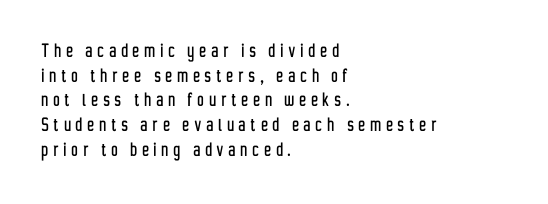
The image shows 22 px text type, upright; set left-aligned, tight line spacing (1.12x), unusually wide letter spacing (+0.24 em), not underlined.
